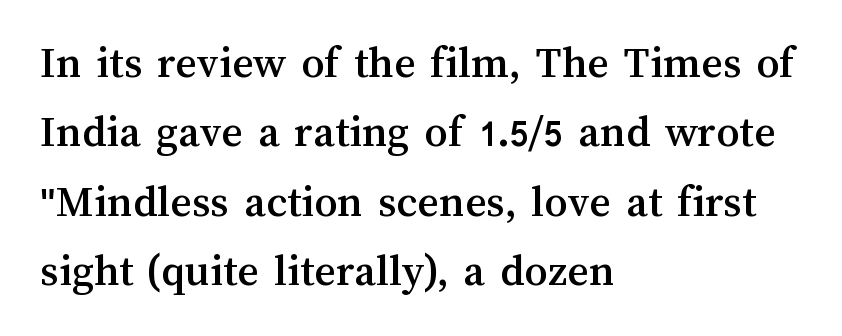
Q: Is the text italic (slanted)? A: No, it is upright.
Q: Is the text underlined? A: No.
Q: How is the paragraph aligned? A: Left-aligned.
Q: Is the spacing between letters normal or unusually wide? A: Normal.
Q: Is the spacing between lines tight, normal or loose? A: Normal.
Q: Width (condensed, normal, or wide)? A: Normal.
Q: Stroke contrast? A: Medium.
Q: x-height? A: Medium.
Q: Monospaced? A: No.
